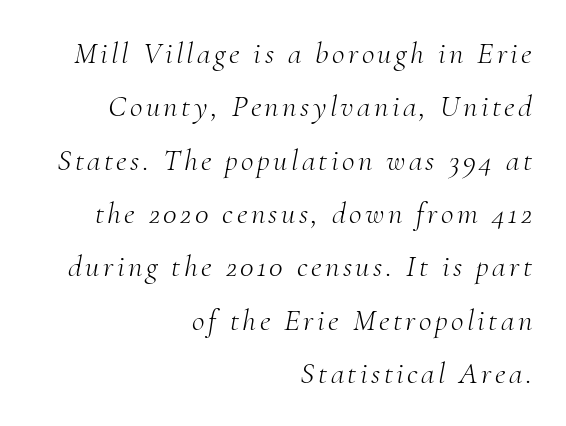
{"serif": "yes", "italic": "yes", "lean": "right", "slant_degrees": 10, "bold": "no", "weight": "light", "width": "normal", "stroke_contrast": "medium", "x_height": "small", "monospaced": "no", "underline": "no", "align": "right", "line_spacing_ratio": 1.72, "glyph_px": 31}
